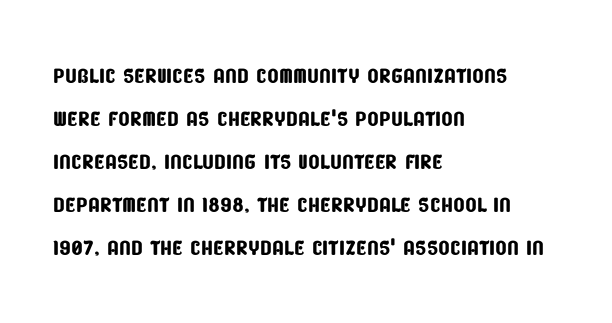
{"serif": "no", "width": "condensed", "stroke_contrast": "low", "x_height": "large", "monospaced": "no", "underline": "no", "align": "left", "line_spacing": "normal", "line_spacing_ratio": 1.43, "letter_spacing": "normal", "letter_spacing_em": 0.0, "glyph_px": 30}
